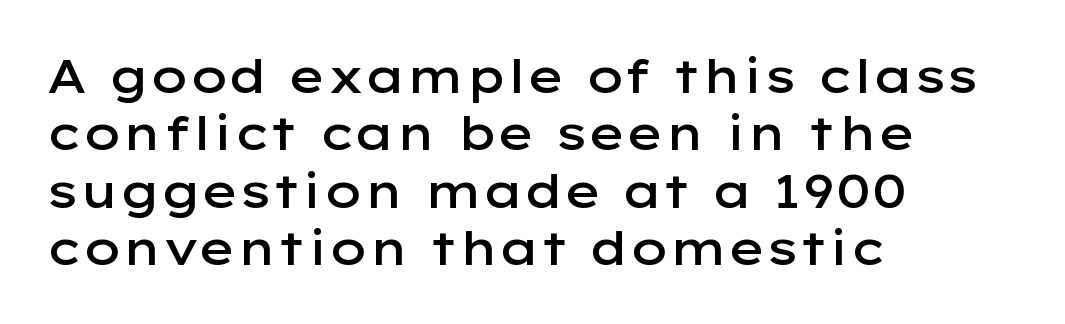
{"serif": "no", "italic": "no", "bold": "semi", "weight": "semibold", "width": "wide", "stroke_contrast": "low", "x_height": "medium", "monospaced": "no", "underline": "no", "align": "left", "line_spacing_ratio": 1.22, "letter_spacing": "normal", "letter_spacing_em": 0.0, "glyph_px": 47}
